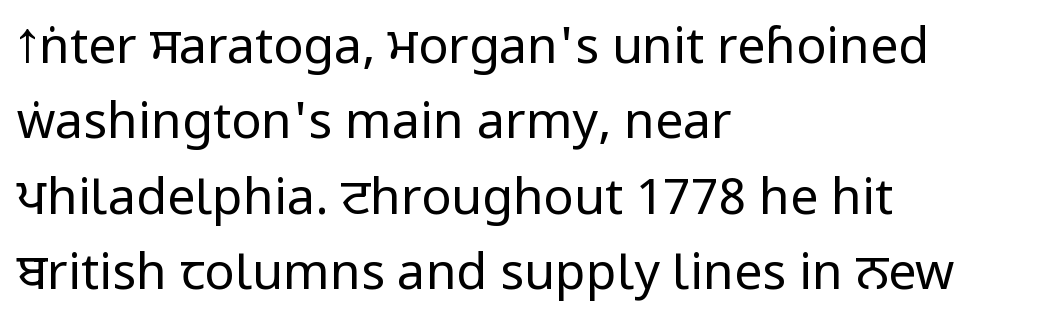
{"serif": "no", "italic": "no", "bold": "no", "weight": "regular", "width": "condensed", "stroke_contrast": "low", "underline": "no", "align": "left", "line_spacing": "normal", "line_spacing_ratio": 1.51, "letter_spacing": "normal", "letter_spacing_em": 0.0, "glyph_px": 50}
